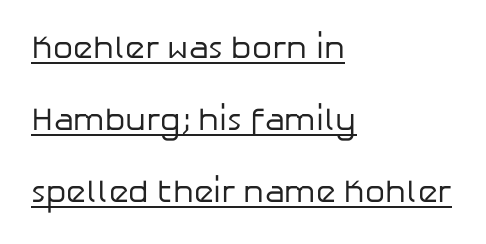
The image shows 32 px regular-weight sans-serif type, upright; set left-aligned, loose line spacing (2.25x), normal letter spacing, underlined; low stroke contrast and a medium x-height.
